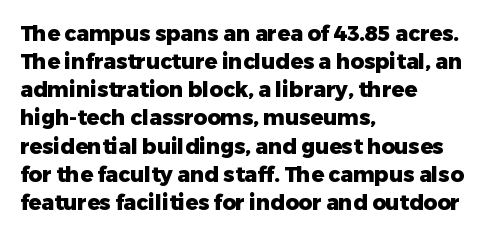
{"italic": "no", "bold": "yes", "underline": "no", "align": "left", "line_spacing": "normal", "line_spacing_ratio": 1.34, "letter_spacing": "normal", "letter_spacing_em": 0.0, "glyph_px": 21}
